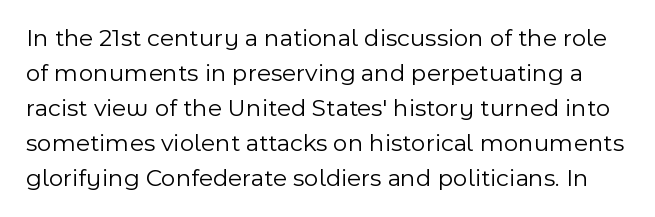
Horizontal bands of white between lines are of average thickness. Tall strokes in this sample are plumb rather than angled. No word sits above an underline. Is the stroke heavy? The answer is a plain regular-or-lighter. The type is set solid horizontally, with unmodified tracking.
